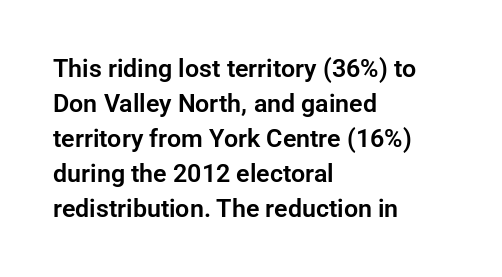
The rendering uses a moderate line-height, typical for paragraphs. A typesetter would call this zero additional tracking. Teacher's note: observe the even left margin — that is flush-left alignment. The string is rendered with underlining switched off. Posture: straight, roman, zero tilt.
